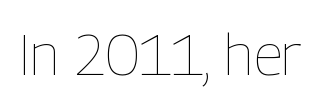
Character widths vary here, with narrow letters taking less room than wide ones. Check under the words: just untouched page. Glyph-to-glyph distance matches everyday printed text. The lettering holds an erect, upright posture throughout.
